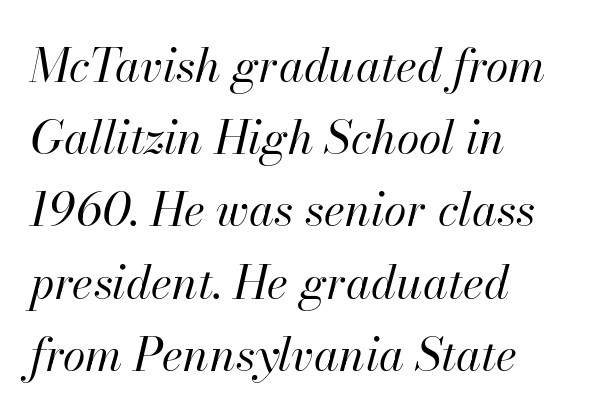
Q: Is the text bold? A: No.
Q: Is the text italic (slanted)? A: Yes, it leans right by about 13 degrees.
Q: Is the text underlined? A: No.
Q: How is the paragraph aligned? A: Left-aligned.
Q: Is the spacing between letters normal or unusually wide? A: Normal.
Q: Is the spacing between lines tight, normal or loose? A: Normal.
Q: Width (condensed, normal, or wide)? A: Normal.
Q: Stroke contrast? A: High.
Q: x-height? A: Small.
Q: Monospaced? A: No.
